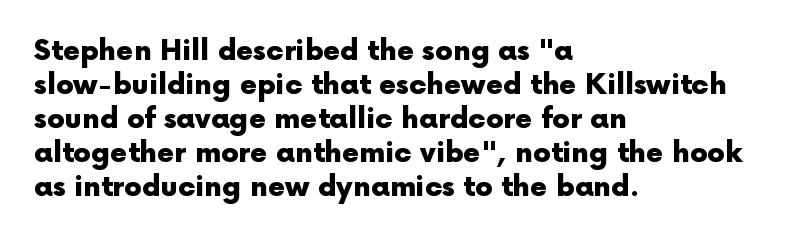
Q: Is the text bold? A: Yes.
Q: Is the text italic (slanted)? A: No, it is upright.
Q: Is the typeface a serif or a sans-serif typeface? A: Sans-serif.
Q: Is the text underlined? A: No.
Q: How is the paragraph aligned? A: Left-aligned.
Q: Is the spacing between letters normal or unusually wide? A: Normal.
Q: Width (condensed, normal, or wide)? A: Normal.
Q: x-height? A: Medium.
Q: Monospaced? A: No.
